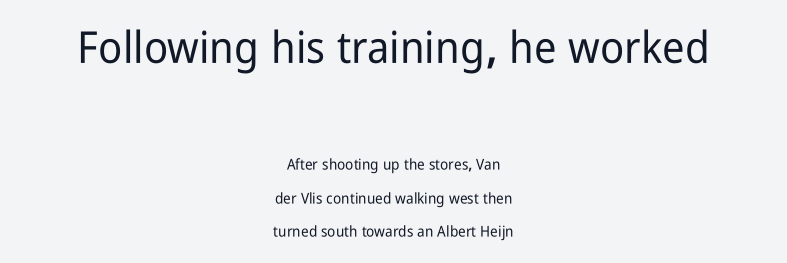
{"serif": "no", "italic": "no", "width": "condensed", "stroke_contrast": "low", "x_height": "medium", "monospaced": "no", "underline": "no", "align": "center", "line_spacing": "loose", "line_spacing_ratio": 2.26, "letter_spacing": "normal", "letter_spacing_em": 0.0, "larger_block": "first", "size_ratio": 2.93, "glyph_px": 44}
